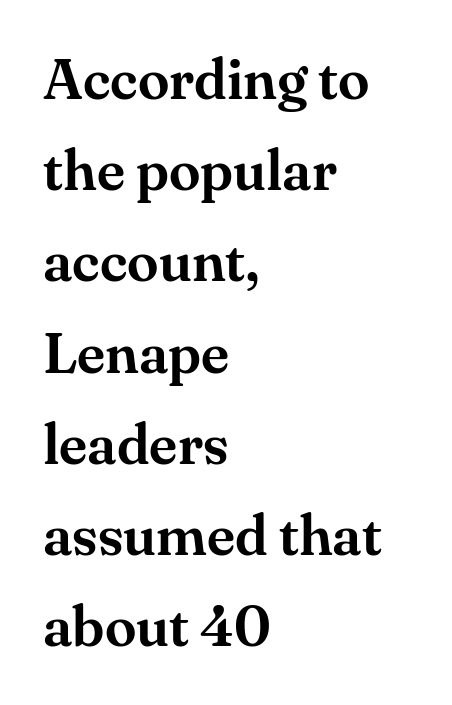
{"serif": "yes", "italic": "no", "width": "normal", "stroke_contrast": "medium", "x_height": "small", "monospaced": "no", "underline": "no", "align": "left", "line_spacing": "normal", "line_spacing_ratio": 1.6, "letter_spacing": "normal", "letter_spacing_em": 0.0, "glyph_px": 57}
